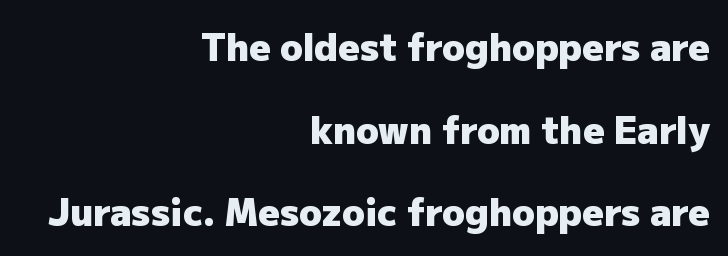
The image shows 37 px heavy sans-serif type, upright; set right-aligned, loose line spacing (2.23x), normal letter spacing, not underlined; low stroke contrast and a medium x-height.
